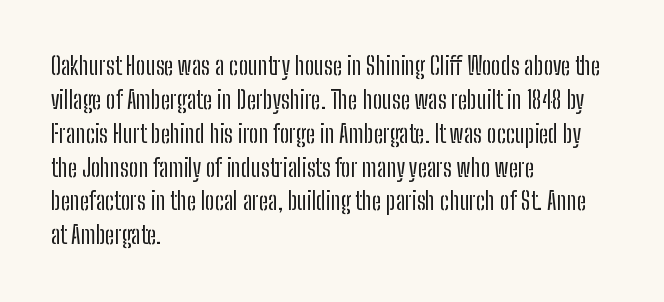
Q: Is the text bold? A: No.
Q: Is the text italic (slanted)? A: No, it is upright.
Q: Is the text underlined? A: No.
Q: How is the paragraph aligned? A: Left-aligned.
Q: Is the spacing between letters normal or unusually wide? A: Normal.
Q: Is the spacing between lines tight, normal or loose? A: Normal.
